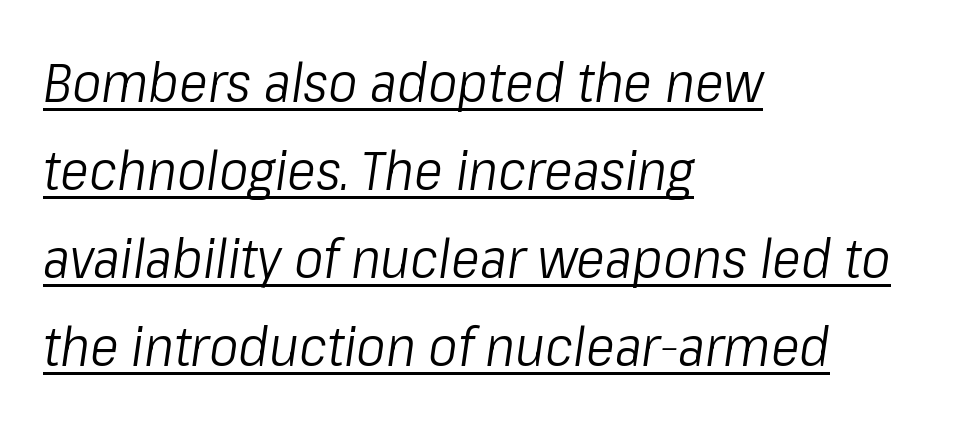
Check the space under the baseline: a stroke is drawn there. On a weight scale, this lands at 450 or below. The glyphs look as if they've been sheared to an angle. This sample has the flowing, uneven cadence of proportional lettering. The lines in this sample share a left origin and differ only in where they stop.
